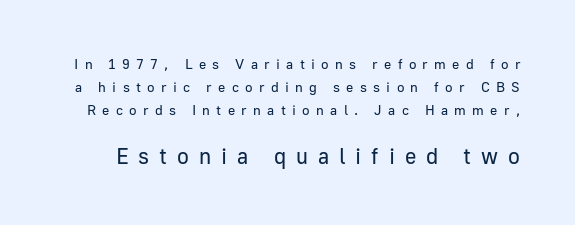
Quick note: interline space is typical. The block sitting lower on the canvas is the one with enlarged characters. The specimen omits any rule beneath the text block's lines. Every stem runs plumb, perpendicular to the baseline. The face used here is rendered with a markedly widened letterfit. No extra ink here — the face is not bold.
